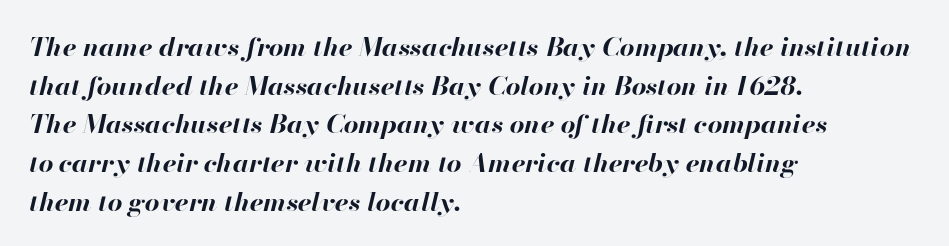
Q: Is the text bold? A: Yes.
Q: Is the text italic (slanted)? A: Yes, it leans right by about 13 degrees.
Q: Is the text underlined? A: No.
Q: How is the paragraph aligned? A: Left-aligned.
Q: Is the spacing between letters normal or unusually wide? A: Normal.
Q: Is the spacing between lines tight, normal or loose? A: Normal.
